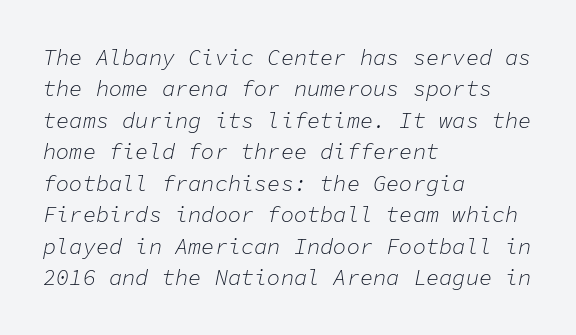
The image shows 22 px text type, italic (leaning right); set left-aligned, normal line spacing (1.43x), normal letter spacing, not underlined.
